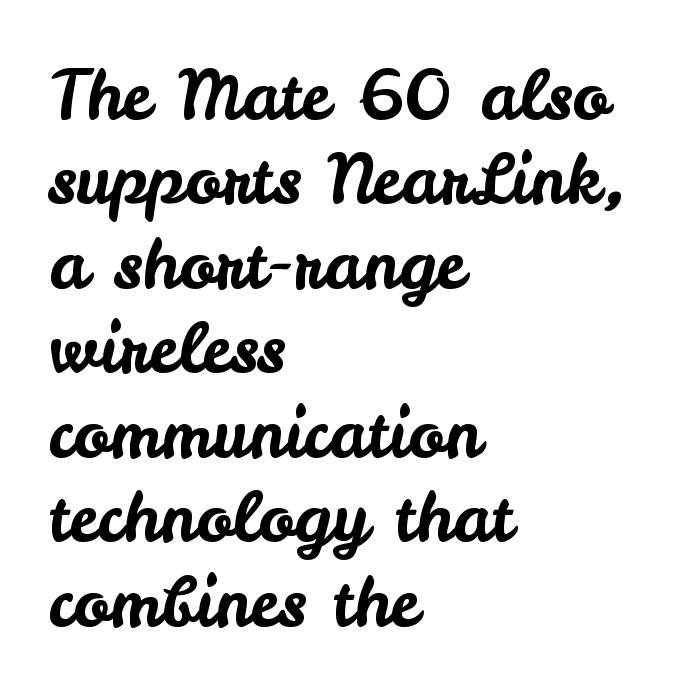
The image shows 67 px sans-serif type; set left-aligned, normal line spacing (1.26x), normal letter spacing, not underlined; low stroke contrast and a small x-height.
